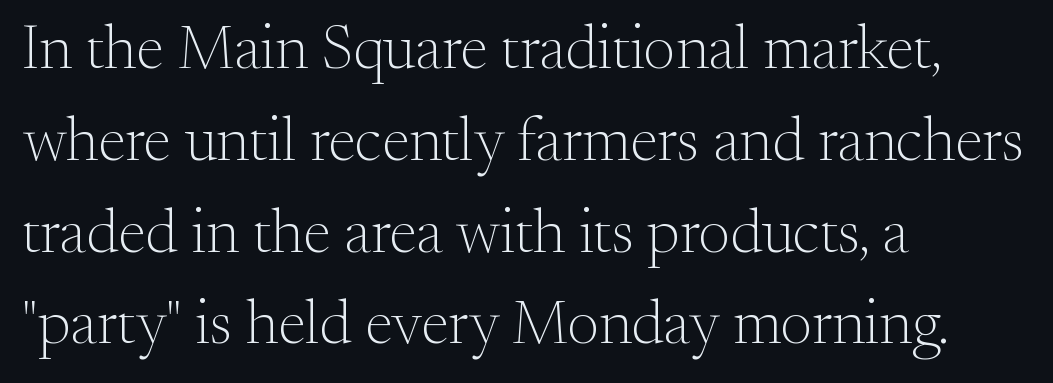
These lines are rendered in a variable-pitch font. This block has exactly the height ordinary leading produces. The line texture is even and compact thanks to regular tracking. You can tell it's not italic because the verticals are truly vertical. Descenders are the only things crossing below the line. This rendering employs a face with finishing strokes, i.e., a serif.
